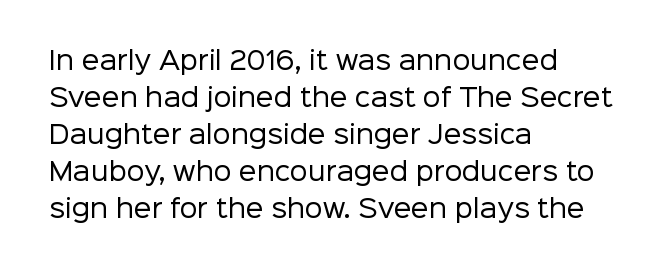
The image shows 25 px text type, upright; set left-aligned, normal line spacing (1.48x), normal letter spacing, not underlined.
